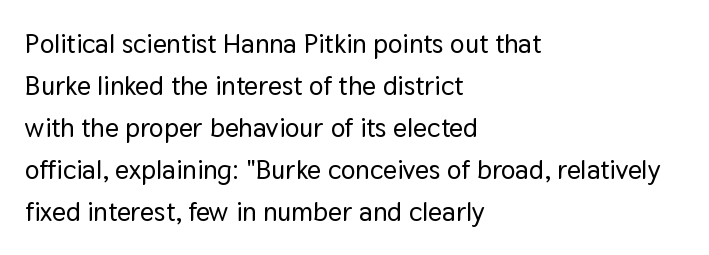
Q: Is the text italic (slanted)? A: No, it is upright.
Q: Is the text underlined? A: No.
Q: How is the paragraph aligned? A: Left-aligned.
Q: Is the spacing between letters normal or unusually wide? A: Normal.
Q: Is the spacing between lines tight, normal or loose? A: Normal.
